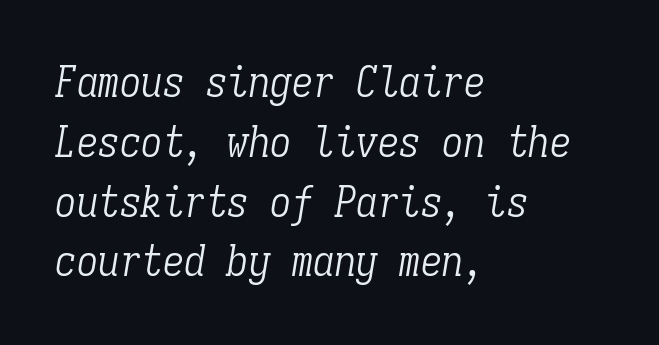
The image shows 43 px light, condensed serif type, italic (leaning right), monospaced; set left-aligned, normal line spacing (1.39x), normal letter spacing, not underlined; low stroke contrast and a medium x-height.
